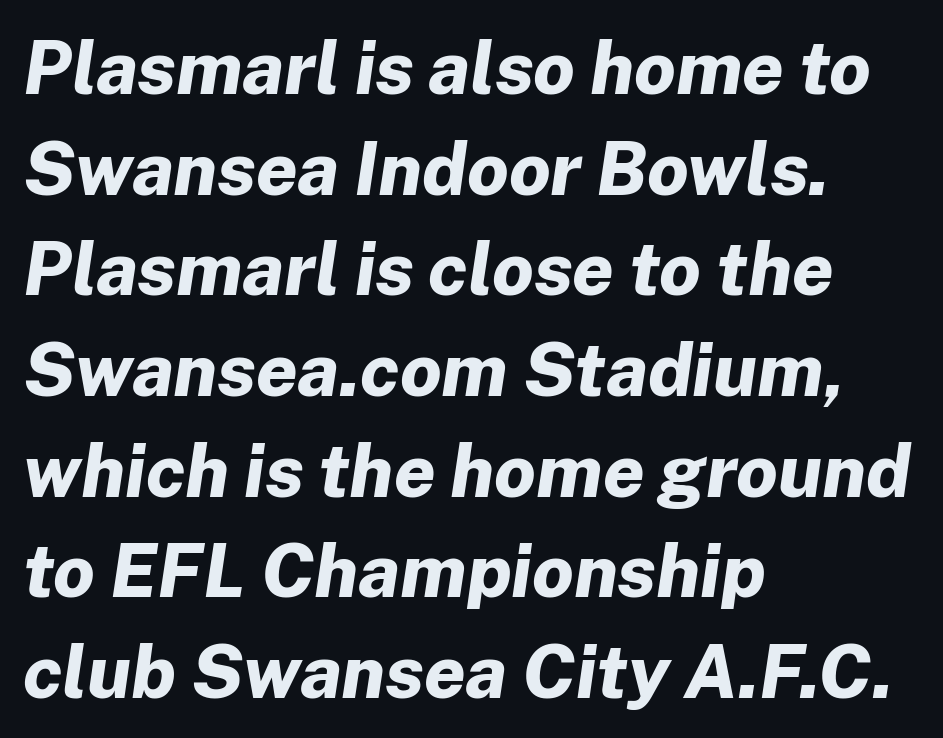
Q: Is the text bold? A: Yes.
Q: Is the text italic (slanted)? A: Yes, it leans right by about 8 degrees.
Q: Is the text underlined? A: No.
Q: How is the paragraph aligned? A: Left-aligned.
Q: Is the spacing between letters normal or unusually wide? A: Normal.
Q: Is the spacing between lines tight, normal or loose? A: Normal.
Q: Width (condensed, normal, or wide)? A: Normal.
Q: Stroke contrast? A: Low.
Q: x-height? A: Medium.
Q: Monospaced? A: No.
